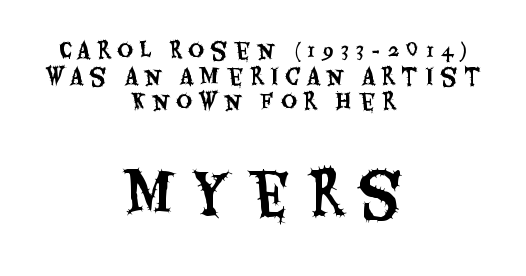
Q: Is the text italic (slanted)? A: No, it is upright.
Q: Is the typeface a serif or a sans-serif typeface? A: Sans-serif.
Q: Is the text underlined? A: No.
Q: How is the paragraph aligned? A: Centered.
Q: Is the spacing between letters normal or unusually wide? A: Unusually wide.
Q: Which block of text is set in a larger size, the first (top) or the second (bottom)? A: The second (bottom) one.
Q: Width (condensed, normal, or wide)? A: Condensed.
Q: Stroke contrast? A: Medium.
Q: x-height? A: Large.
Q: Monospaced? A: No.
